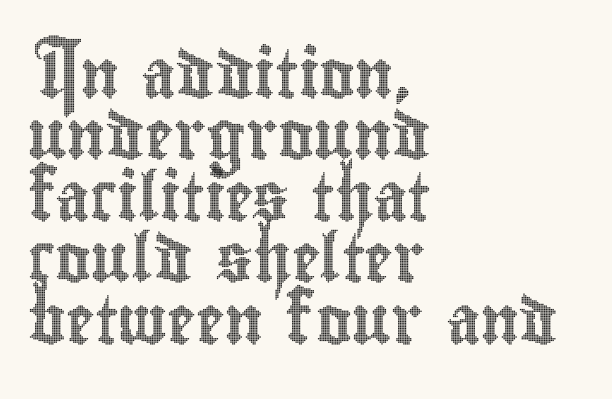
Q: Is the text italic (slanted)? A: No, it is upright.
Q: Is the text underlined? A: No.
Q: How is the paragraph aligned? A: Left-aligned.
Q: Is the spacing between letters normal or unusually wide? A: Normal.
Q: Is the spacing between lines tight, normal or loose? A: Normal.
Q: Width (condensed, normal, or wide)? A: Condensed.
Q: x-height? A: Small.
Q: Monospaced? A: No.
